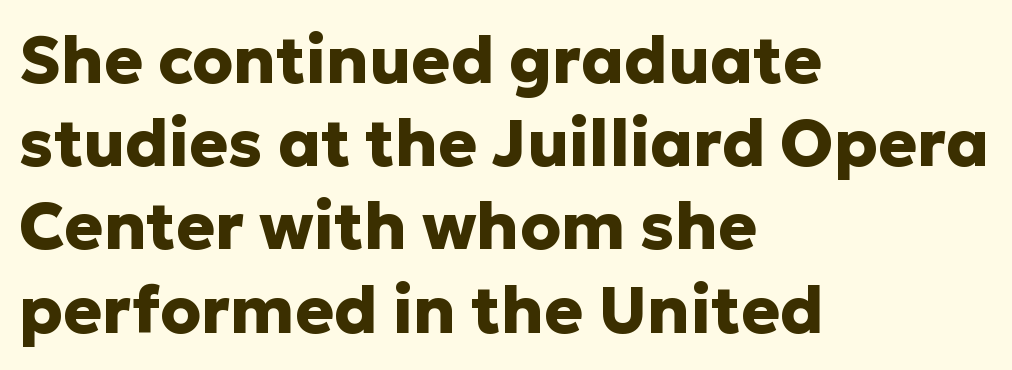
The image shows 65 px heavy sans-serif type, upright; set left-aligned, normal line spacing (1.28x), normal letter spacing, not underlined; low stroke contrast and a medium x-height.
